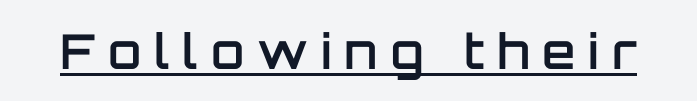
Compared with an ordinary text face, these strokes are moderately heavier — a semibold. A continuous stroke trails under the words, as in a hyperlink. Italic? Not at all — the glyphs are vertical. A typesetter would label this face a sans. Caption: expanded tracking, letters set apart. Spacing verdict: proportional, widths tailored to each character.
